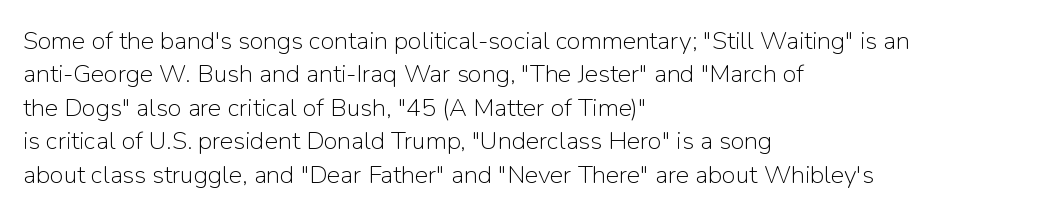
{"italic": "no", "bold": "no", "underline": "no", "align": "left", "line_spacing": "normal", "line_spacing_ratio": 1.34, "letter_spacing": "normal", "letter_spacing_em": 0.0, "glyph_px": 25}
